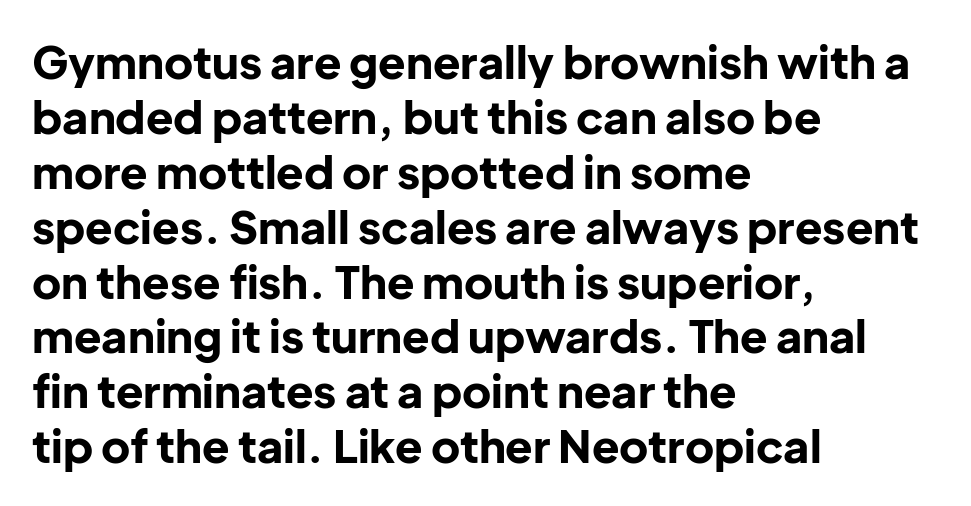
{"serif": "no", "italic": "no", "bold": "yes", "weight": "bold", "width": "normal", "stroke_contrast": "low", "x_height": "medium", "monospaced": "no", "underline": "no", "align": "left", "line_spacing_ratio": 1.22, "letter_spacing": "normal", "letter_spacing_em": 0.0, "glyph_px": 45}
